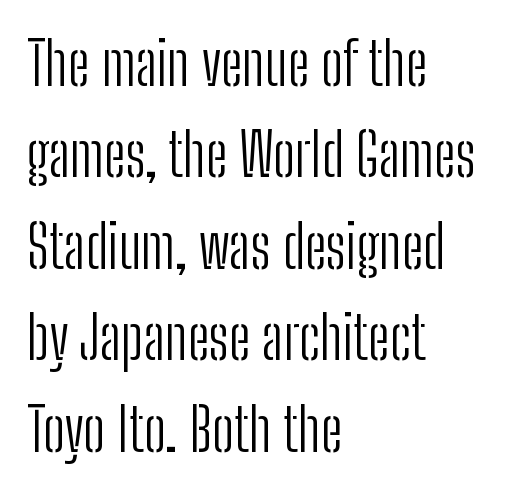
The image shows 59 px light, condensed sans-serif type, upright; set left-aligned, normal line spacing (1.55x), normal letter spacing, not underlined; low stroke contrast and a medium x-height.
